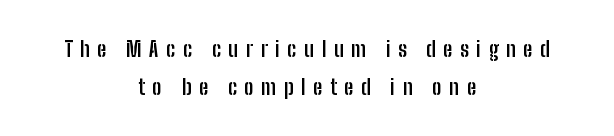
Descenders hang freely into open space. The letterforms stand isolated, each surrounded by extra space. Its strokes are broad and dark, the hallmark of bold type. Alignment: centered.
